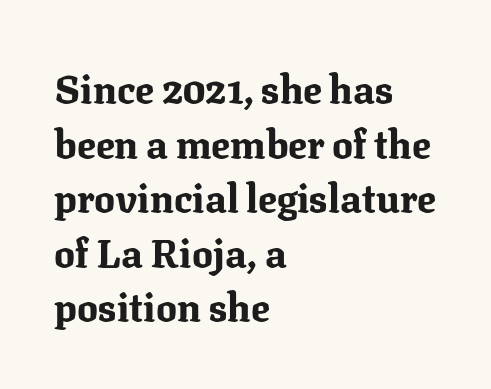
Regarding serifs, this sample has them. Check under the words: just untouched page. Compared with a centered layout, this one pins lines to the left instead. Thick stems and heavy bowls — unmistakably bold.
